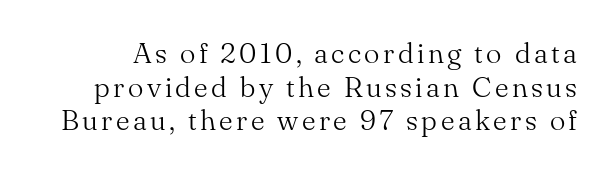
Q: Is the text bold? A: No.
Q: Is the text italic (slanted)? A: No, it is upright.
Q: Is the typeface a serif or a sans-serif typeface? A: Serif.
Q: Is the text underlined? A: No.
Q: Width (condensed, normal, or wide)? A: Normal.
Q: Stroke contrast? A: Medium.
Q: x-height? A: Small.
Q: Monospaced? A: No.
